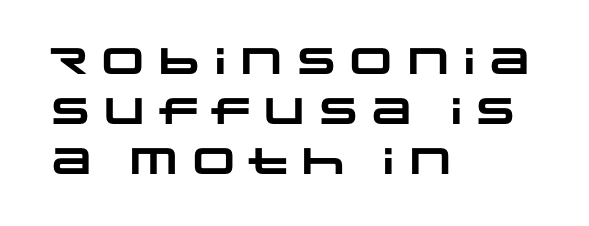
{"serif": "no", "bold": "yes", "weight": "heavy", "width": "wide", "stroke_contrast": "low", "x_height": "large", "monospaced": "no", "underline": "no", "align": "left", "line_spacing": "normal", "line_spacing_ratio": 1.35, "letter_spacing": "normal", "letter_spacing_em": 0.0, "glyph_px": 37}
